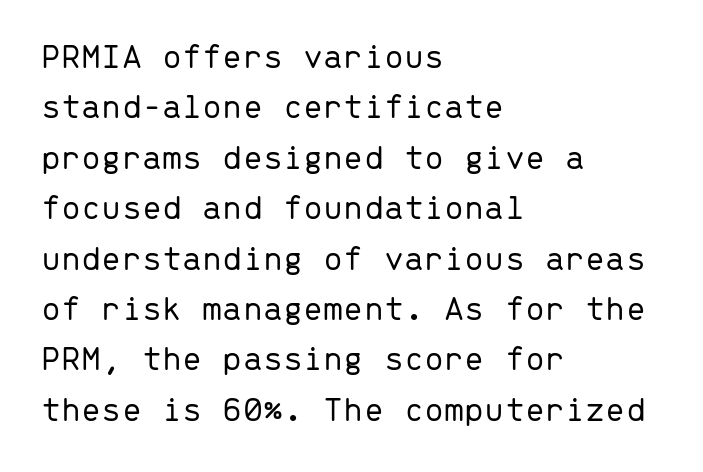
{"serif": "no", "italic": "no", "bold": "no", "weight": "light", "width": "normal", "stroke_contrast": "low", "x_height": "medium", "monospaced": "yes", "underline": "no", "align": "left", "line_spacing": "normal", "line_spacing_ratio": 1.4, "letter_spacing": "normal", "letter_spacing_em": 0.0, "glyph_px": 36}
